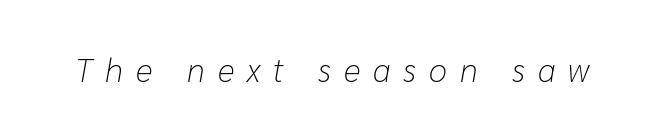
Q: Is the text bold? A: No.
Q: Is the text italic (slanted)? A: Yes, it leans right by about 10 degrees.
Q: Is the text underlined? A: No.
Q: Is the spacing between letters normal or unusually wide? A: Unusually wide.
Q: Width (condensed, normal, or wide)? A: Normal.
Q: Stroke contrast? A: Low.
Q: x-height? A: Medium.
Q: Monospaced? A: No.
